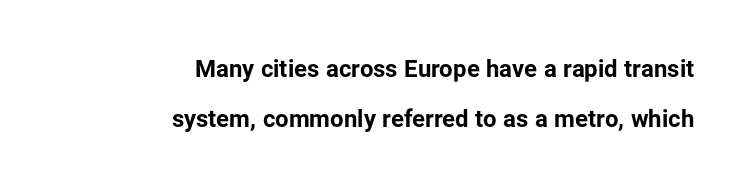
Q: Is the text bold? A: Yes.
Q: Is the text italic (slanted)? A: No, it is upright.
Q: Is the text underlined? A: No.
Q: How is the paragraph aligned? A: Right-aligned.
Q: Is the spacing between letters normal or unusually wide? A: Normal.
Q: Is the spacing between lines tight, normal or loose? A: Loose.
